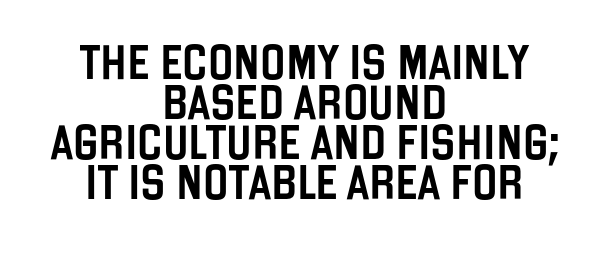
Q: Is the text italic (slanted)? A: No, it is upright.
Q: Is the typeface a serif or a sans-serif typeface? A: Sans-serif.
Q: Is the text underlined? A: No.
Q: How is the paragraph aligned? A: Centered.
Q: Is the spacing between letters normal or unusually wide? A: Normal.
Q: Width (condensed, normal, or wide)? A: Condensed.
Q: Stroke contrast? A: Low.
Q: x-height? A: Large.
Q: Monospaced? A: No.
